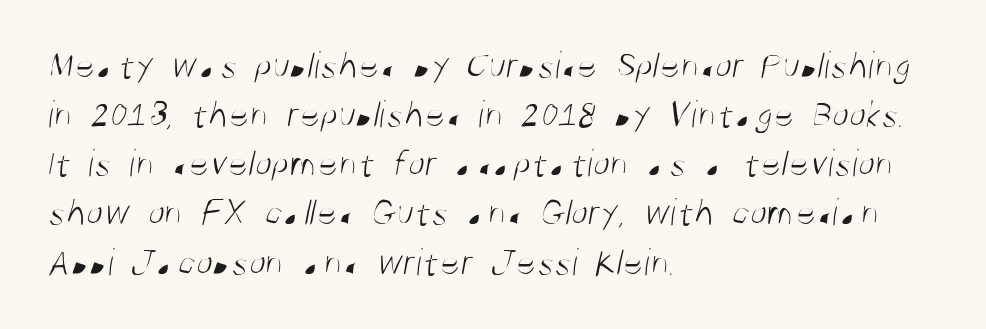
{"serif": "no", "bold": "no", "weight": "light", "width": "condensed", "stroke_contrast": "medium", "x_height": "large", "monospaced": "no", "underline": "no", "align": "left", "line_spacing": "normal", "line_spacing_ratio": 1.26, "letter_spacing": "normal", "letter_spacing_em": 0.0, "glyph_px": 39}
